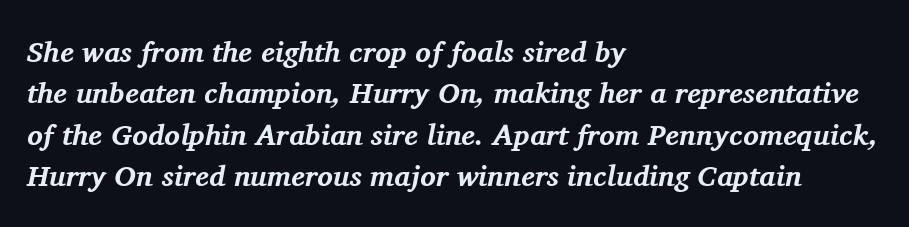
{"serif": "yes", "italic": "yes", "lean": "right", "slant_degrees": 11, "bold": "yes", "weight": "bold", "width": "normal", "stroke_contrast": "medium", "x_height": "medium", "monospaced": "no", "underline": "no", "align": "left", "line_spacing": "normal", "line_spacing_ratio": 1.43, "letter_spacing": "normal", "letter_spacing_em": 0.0, "glyph_px": 29}
